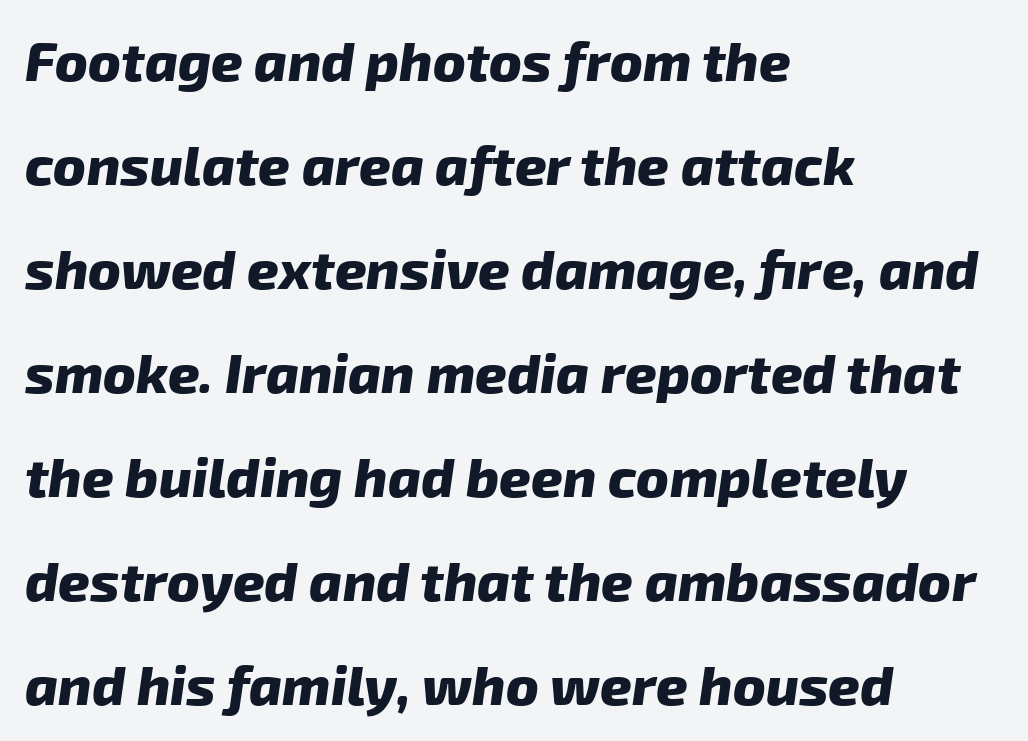
In terms of weight, the rendering is a true, heavy bold. The designer went with a sans here, leaving each stem footless. Proportional: the letters do not fall into vertical columns. Rule under the text: the space is simply empty. These lines are set flush left with a ragged right edge. Students, note that the glyphs here touch the page at normal intervals.
